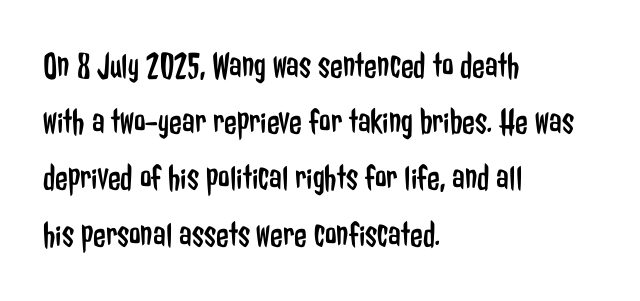
The image shows 37 px regular-weight, condensed sans-serif type, upright; set left-aligned, normal line spacing (1.52x), normal letter spacing, not underlined; low stroke contrast and a medium x-height.
